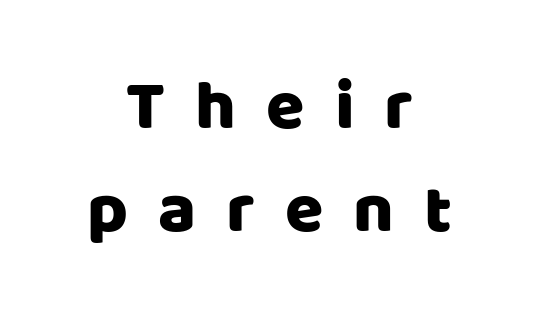
The image shows 70 px sans-serif type, upright; set centered, normal line spacing (1.47x), unusually wide letter spacing (+0.43 em), not underlined; low stroke contrast and a large x-height.
